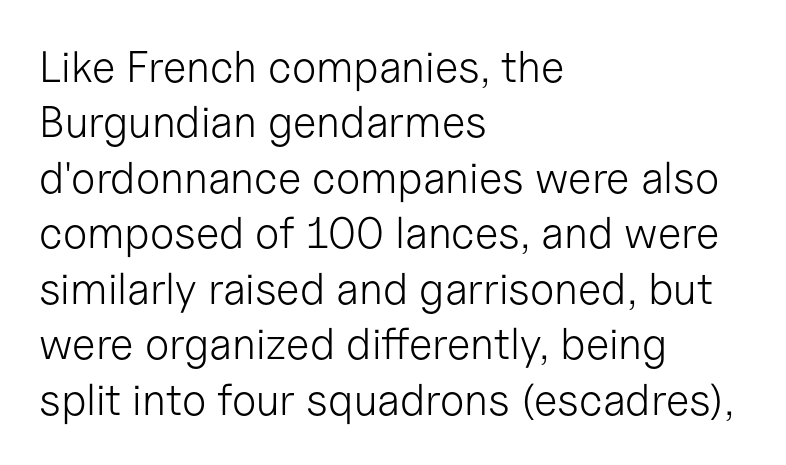
The image shows 44 px light sans-serif type, upright; set left-aligned, normal line spacing (1.26x), normal letter spacing, not underlined; low stroke contrast and a medium x-height.
